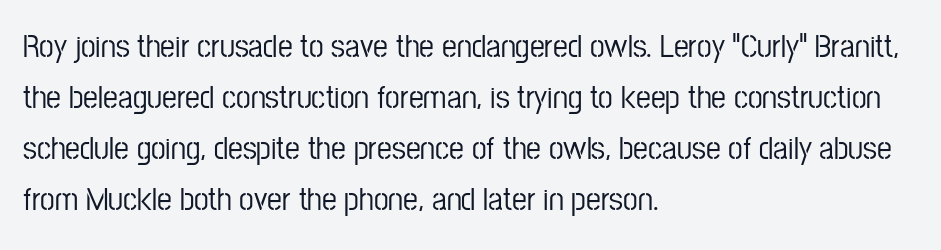
A clean baseline with only descenders dipping below it. Is the block centered? No — it sits flush against the left margin. How are the letters spaced? Ordinarily, with no added tracking. Italic: no, the glyphs are upright roman. The font family rendered here belongs to the sans-serif group.
